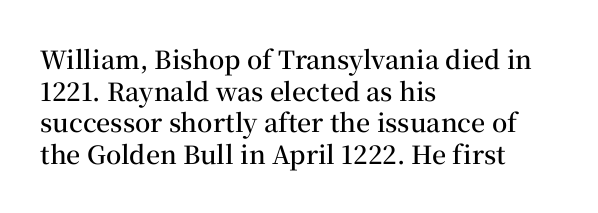
{"italic": "no", "bold": "semi", "underline": "no", "align": "left", "line_spacing": "normal", "line_spacing_ratio": 1.27, "letter_spacing": "normal", "letter_spacing_em": 0.0, "glyph_px": 25}
